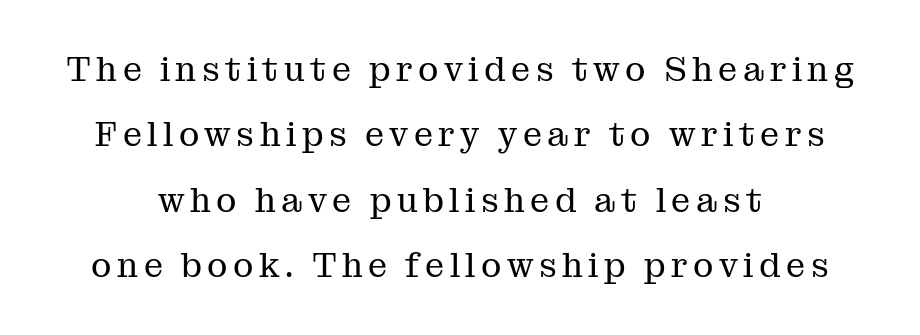
Q: Is the text bold? A: No.
Q: Is the text italic (slanted)? A: No, it is upright.
Q: Is the typeface a serif or a sans-serif typeface? A: Serif.
Q: Is the text underlined? A: No.
Q: How is the paragraph aligned? A: Centered.
Q: Is the spacing between lines tight, normal or loose? A: Loose.
Q: Width (condensed, normal, or wide)? A: Normal.
Q: Stroke contrast? A: Medium.
Q: x-height? A: Medium.
Q: Monospaced? A: No.
